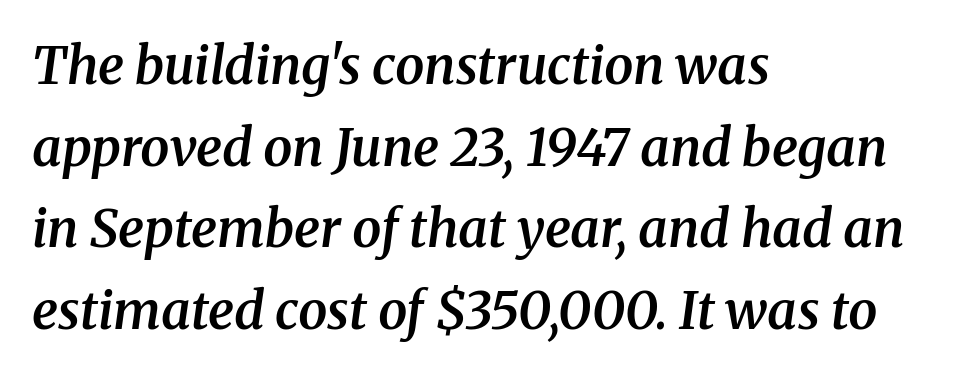
Q: Is the text bold? A: Semi-bold.
Q: Is the text italic (slanted)? A: Yes, it leans right by about 8 degrees.
Q: Is the typeface a serif or a sans-serif typeface? A: Serif.
Q: Is the text underlined? A: No.
Q: How is the paragraph aligned? A: Left-aligned.
Q: Is the spacing between letters normal or unusually wide? A: Normal.
Q: Is the spacing between lines tight, normal or loose? A: Normal.
Q: Width (condensed, normal, or wide)? A: Normal.
Q: Stroke contrast? A: Medium.
Q: x-height? A: Medium.
Q: Monospaced? A: No.
